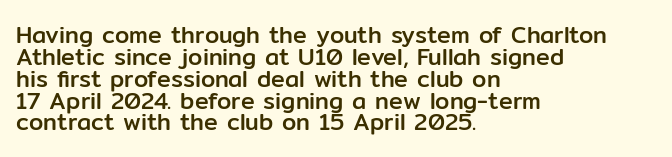
Each line starts at the same left margin while the right side varies. Is there much room between lines? No — they nearly touch. The strip under each line holds only bare page. This sample uses an upright cut, with every glyph sitting square on the baseline. Standard letterfit; no display-style spreading of the glyphs.
